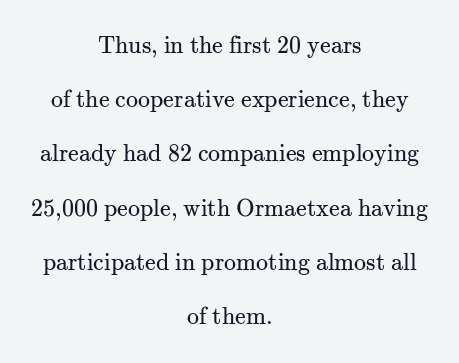
The image shows 24 px text type, upright; set centered, loose line spacing (2.26x), normal letter spacing, not underlined.
